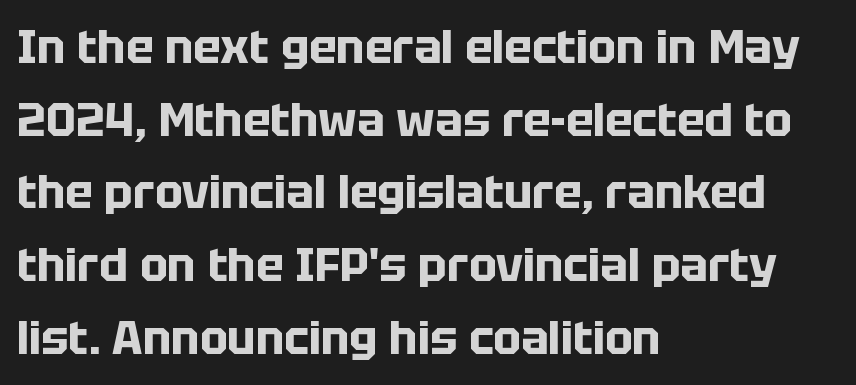
Serif or sans? Sans — the stroke terminals are bare. Where is the straight margin? On the left. You could not count columns in this text — the font is proportionally spaced. The passage shown stacks its lines at a standard gap. Each glyph is drawn with heavy, bold strokes.
